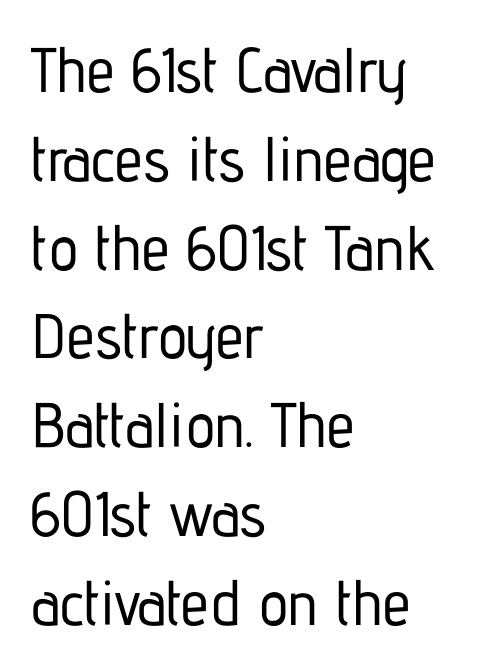
The paragraph shown leans on its left margin. Nobody touched the tracking dial on this one. The face used here is a sans, in the tradition of grotesques and geometrics. How would I describe the line gaps? Plain and ordinary. Bare-footed words on every line.
